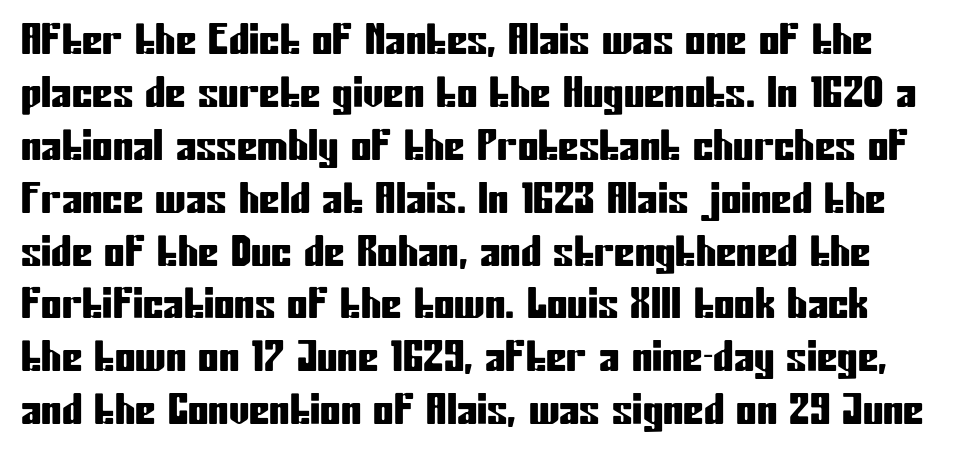
Q: Is the text italic (slanted)? A: No, it is upright.
Q: Is the typeface a serif or a sans-serif typeface? A: Sans-serif.
Q: Is the text underlined? A: No.
Q: Is the spacing between letters normal or unusually wide? A: Normal.
Q: Is the spacing between lines tight, normal or loose? A: Normal.
Q: Width (condensed, normal, or wide)? A: Condensed.
Q: Stroke contrast? A: Low.
Q: x-height? A: Medium.
Q: Monospaced? A: No.
